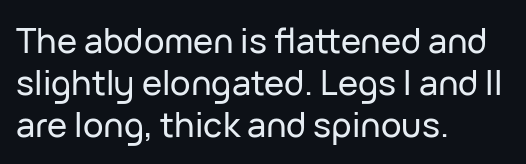
Is this a fixed-width face? No — the glyphs have proportional, varying widths. Serifs: no, the terminals of the letterforms are clean. Inter-character spacing is left at the font's built-in metrics. Designer's note — italics off, roman on.
